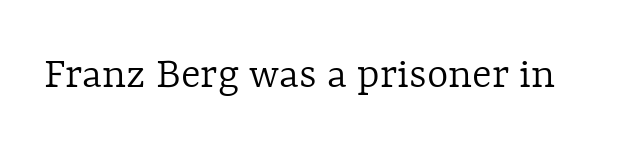
{"italic": "no", "bold": "no", "weight": "light", "width": "normal", "x_height": "medium", "monospaced": "no", "underline": "no", "letter_spacing": "normal", "letter_spacing_em": 0.0, "glyph_px": 46}
